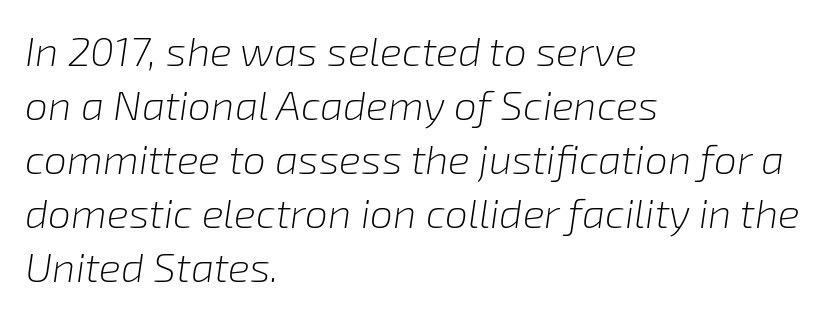
{"italic": "yes", "lean": "right", "slant_degrees": 8, "bold": "no", "weight": "light", "width": "normal", "stroke_contrast": "low", "x_height": "medium", "monospaced": "no", "underline": "no", "align": "left", "line_spacing": "normal", "line_spacing_ratio": 1.32, "letter_spacing": "normal", "letter_spacing_em": 0.0, "glyph_px": 41}
